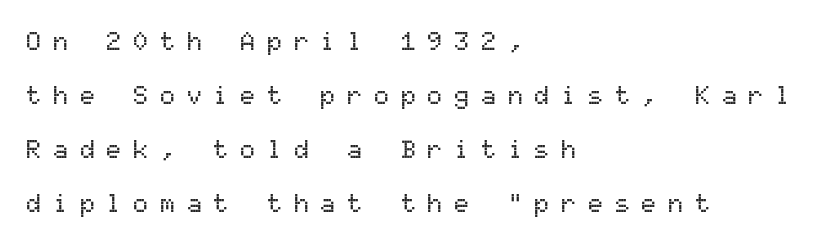
{"italic": "no", "underline": "no", "align": "left", "line_spacing": "loose", "line_spacing_ratio": 2.16, "letter_spacing": "wide", "letter_spacing_em": 0.47, "glyph_px": 25}
